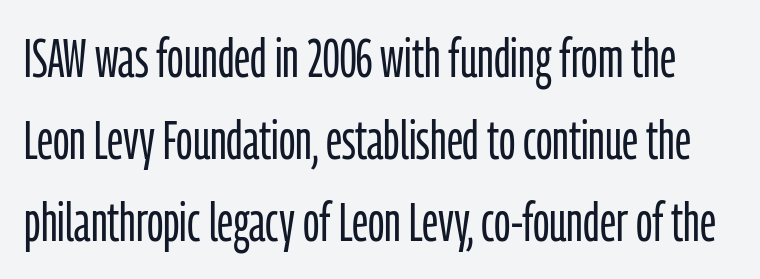
Unbolded letterforms with no extra heft. Nothing sits at the stroke ends, so this counts as sans-serif. The axis of the letterforms is exactly vertical. Words float on clear page, feet unadorned. The rendering uses natural spacing where letterforms have individual widths. No extra tracking has been applied to these lines.
